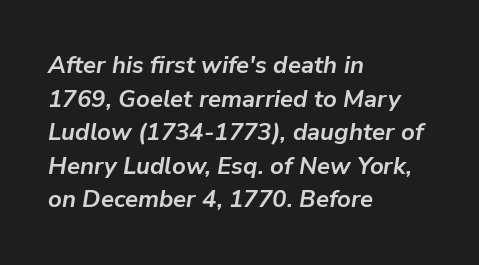
Summary of weight: heavy, a full bold. Does the leading feel generous? No, just average. The gap between lines stays unmarked. When letters slant like this, we call the style italic. Here the glyphs are tracked normally, forming tight word shapes. Typeset ragged right — the left edge is the straight one.
